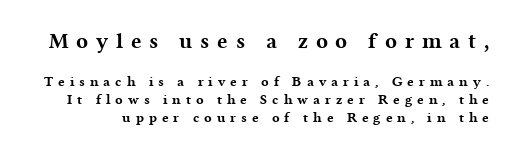
{"italic": "no", "bold": "yes", "underline": "no", "line_spacing": "normal", "line_spacing_ratio": 1.26, "letter_spacing": "wide", "letter_spacing_em": 0.35, "larger_block": "first", "size_ratio": 1.57, "glyph_px": 22}
